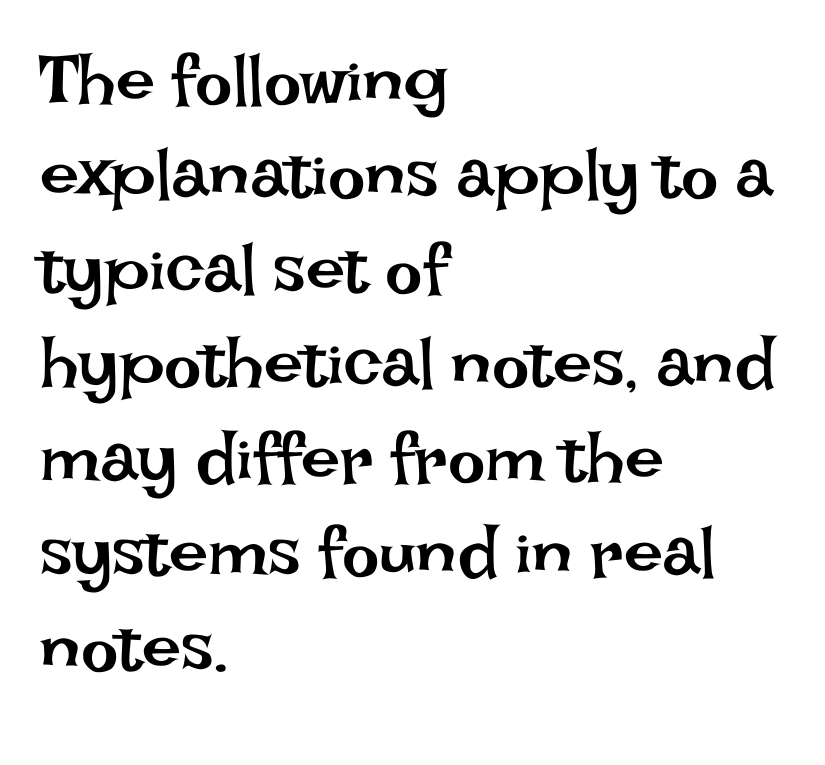
There is no visible air inserted between adjacent glyphs. The designer left line spacing at the default. One-word summary of the alignment: left. Weight: regular or lighter. Each letter keeps its own natural width here, so spacing adapts to shape. Underline: absent.
